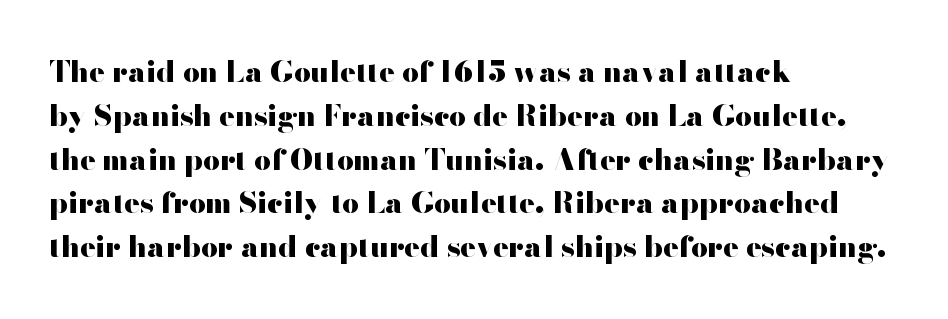
Q: Is the text bold? A: Yes.
Q: Is the text italic (slanted)? A: No, it is upright.
Q: Is the typeface a serif or a sans-serif typeface? A: Sans-serif.
Q: Is the text underlined? A: No.
Q: How is the paragraph aligned? A: Left-aligned.
Q: Is the spacing between letters normal or unusually wide? A: Normal.
Q: Is the spacing between lines tight, normal or loose? A: Normal.
Q: Width (condensed, normal, or wide)? A: Wide.
Q: Stroke contrast? A: High.
Q: x-height? A: Small.
Q: Monospaced? A: No.
